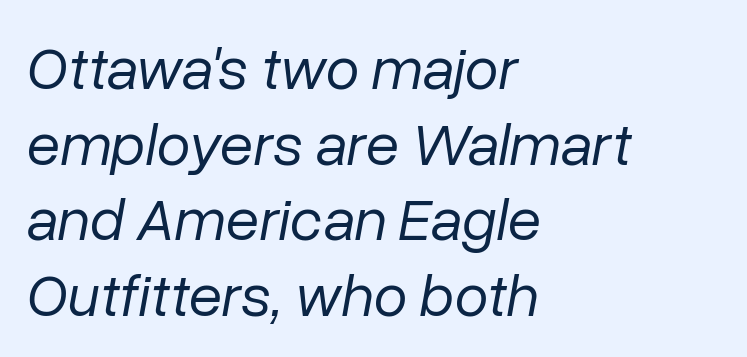
The image shows 61 px regular-weight type, italic (leaning right); set left-aligned, line spacing 1.24x, normal letter spacing, not underlined; low stroke contrast and a medium x-height.
